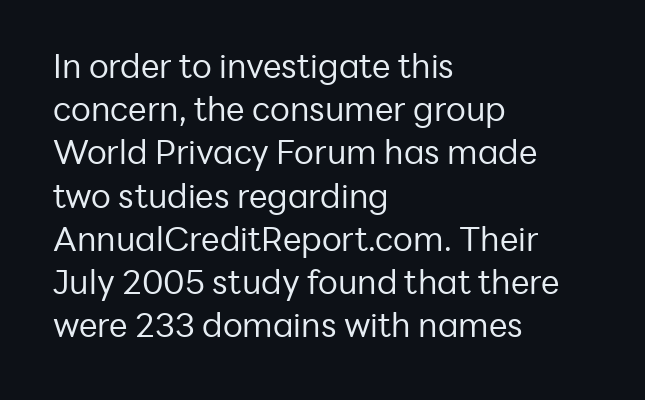
The letters sit at their default tracking, neither squeezed nor spread. Notice how the stems are strictly vertical — no italics here. The lines sit at an ordinary, default distance from one another. Is this a fixed-width face? No — the glyphs have proportional, varying widths.
